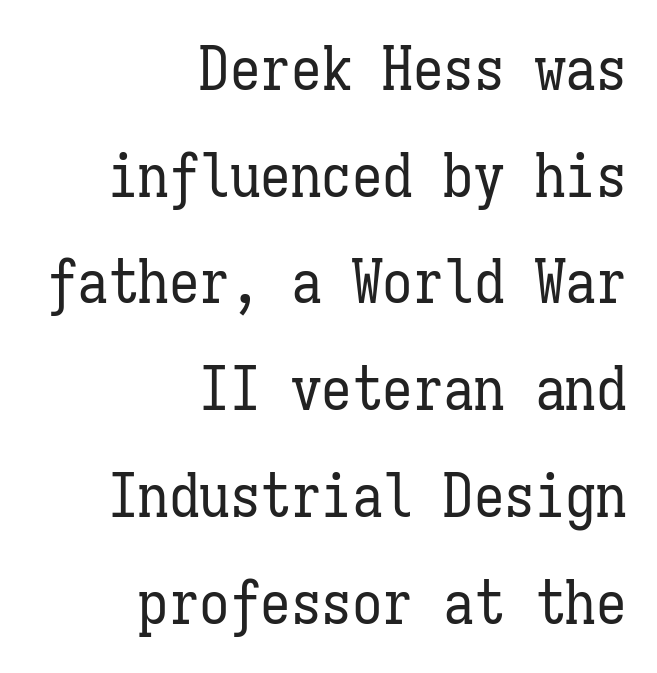
Q: Is the text bold? A: No.
Q: Is the text italic (slanted)? A: No, it is upright.
Q: Is the text underlined? A: No.
Q: How is the paragraph aligned? A: Right-aligned.
Q: Is the spacing between letters normal or unusually wide? A: Normal.
Q: Width (condensed, normal, or wide)? A: Condensed.
Q: Stroke contrast? A: Low.
Q: x-height? A: Medium.
Q: Monospaced? A: Yes.
